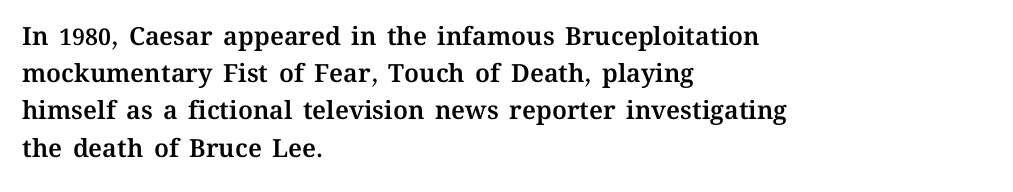
{"italic": "no", "underline": "no", "align": "left", "line_spacing": "normal", "line_spacing_ratio": 1.49, "letter_spacing": "normal", "letter_spacing_em": 0.0, "glyph_px": 25}
